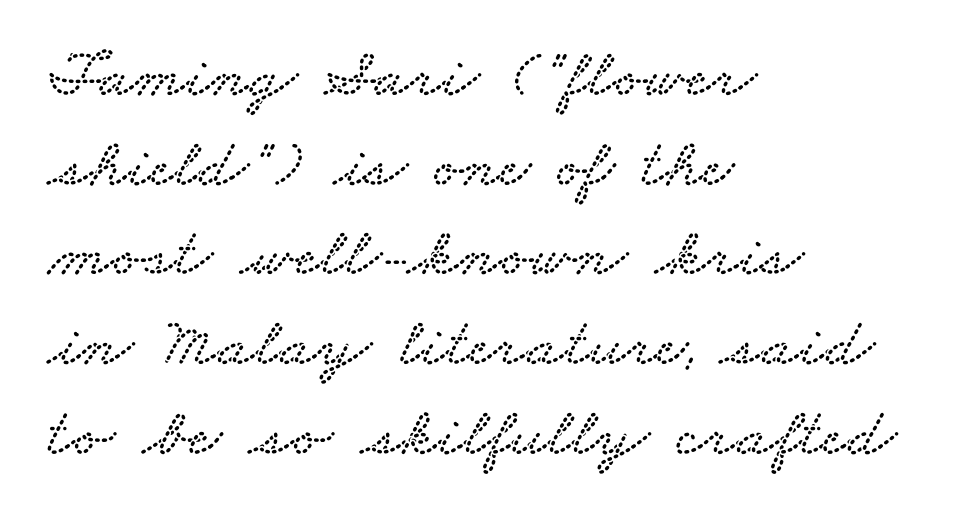
Q: Is the typeface a serif or a sans-serif typeface? A: Serif.
Q: Is the text underlined? A: No.
Q: How is the paragraph aligned? A: Left-aligned.
Q: Is the spacing between letters normal or unusually wide? A: Normal.
Q: Is the spacing between lines tight, normal or loose? A: Normal.
Q: Width (condensed, normal, or wide)? A: Wide.
Q: Stroke contrast? A: Low.
Q: x-height? A: Small.
Q: Monospaced? A: No.
